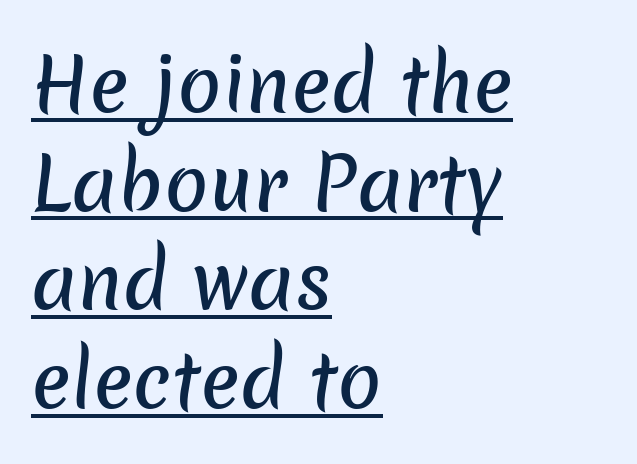
This sample has the flowing, uneven cadence of proportional lettering. Horizontal bands of white between lines are of average thickness. Each line starts at the same left margin while the right side varies. No feet cap the strokes, marking this as sans-serif type.
